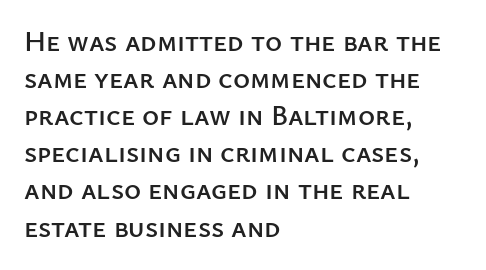
Has an underline been added? It has not. Is the letter spacing exaggerated? No — it looks like the ordinary default. Is this a fixed-width face? No — the glyphs have proportional, varying widths. It's the straight-up-and-down kind of type. Horizontally, the lines are justified to the leading edge only.
